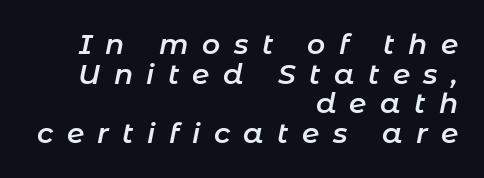
Q: Is the text bold? A: Semi-bold.
Q: Is the text italic (slanted)? A: Yes, it leans right by about 11 degrees.
Q: Is the text underlined? A: No.
Q: How is the paragraph aligned? A: Right-aligned.
Q: Is the spacing between letters normal or unusually wide? A: Unusually wide.
Q: Is the spacing between lines tight, normal or loose? A: Tight.
Q: Width (condensed, normal, or wide)? A: Normal.
Q: Stroke contrast? A: Low.
Q: x-height? A: Medium.
Q: Monospaced? A: No.
